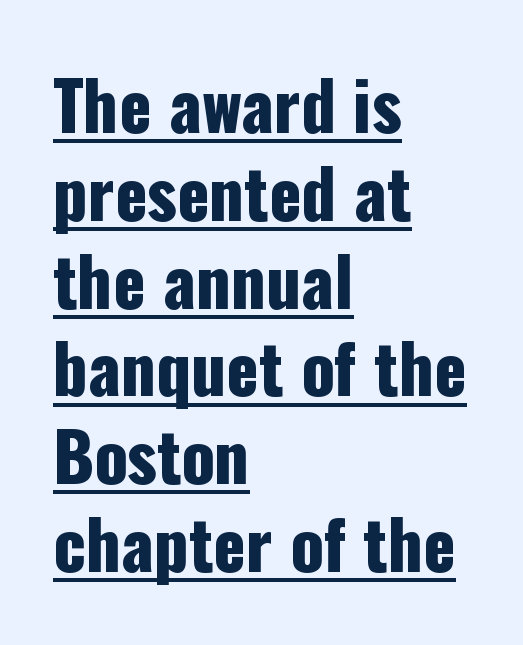
The image shows 67 px condensed sans-serif type, upright; set left-aligned, normal line spacing (1.31x), normal letter spacing, underlined; low stroke contrast and a medium x-height.
